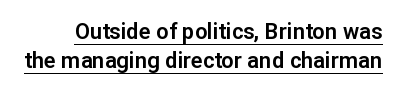
Q: Is the text italic (slanted)? A: No, it is upright.
Q: Is the text underlined? A: Yes.
Q: Is the spacing between letters normal or unusually wide? A: Normal.
Q: Is the spacing between lines tight, normal or loose? A: Normal.
